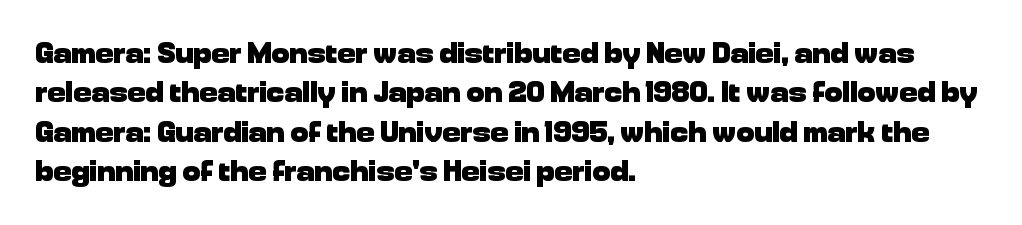
Q: Is the text bold? A: Yes.
Q: Is the text italic (slanted)? A: No, it is upright.
Q: Is the typeface a serif or a sans-serif typeface? A: Sans-serif.
Q: Is the text underlined? A: No.
Q: How is the paragraph aligned? A: Left-aligned.
Q: Is the spacing between letters normal or unusually wide? A: Normal.
Q: Is the spacing between lines tight, normal or loose? A: Normal.
Q: Width (condensed, normal, or wide)? A: Normal.
Q: Stroke contrast? A: Low.
Q: x-height? A: Medium.
Q: Monospaced? A: No.
